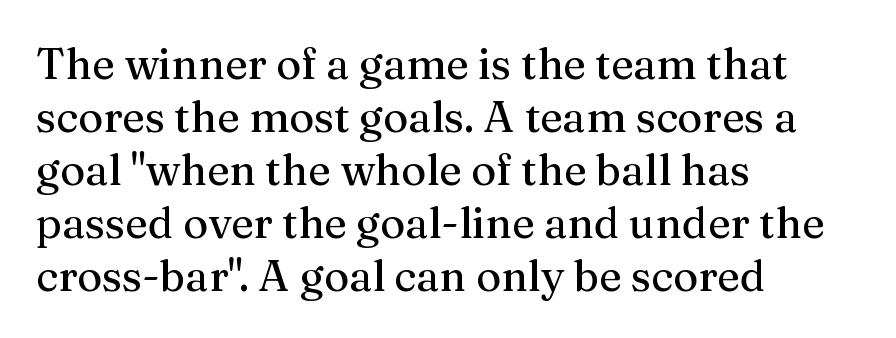
Q: Is the text italic (slanted)? A: No, it is upright.
Q: Is the typeface a serif or a sans-serif typeface? A: Serif.
Q: Is the text underlined? A: No.
Q: How is the paragraph aligned? A: Left-aligned.
Q: Is the spacing between letters normal or unusually wide? A: Normal.
Q: Width (condensed, normal, or wide)? A: Normal.
Q: Stroke contrast? A: Medium.
Q: x-height? A: Medium.
Q: Monospaced? A: No.
